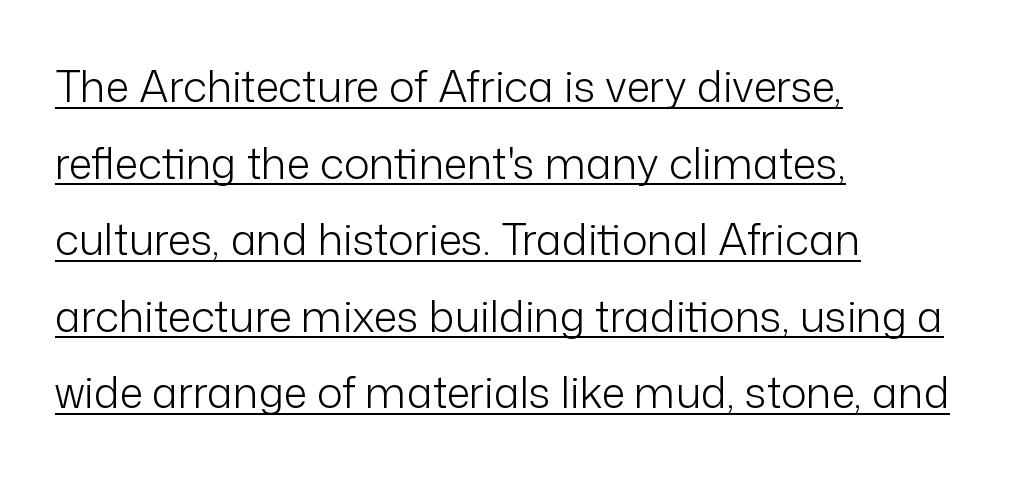
{"serif": "no", "italic": "no", "bold": "no", "weight": "light", "width": "normal", "stroke_contrast": "low", "x_height": "medium", "monospaced": "no", "underline": "yes", "align": "left", "line_spacing_ratio": 1.78, "letter_spacing": "normal", "letter_spacing_em": 0.0, "glyph_px": 43}
